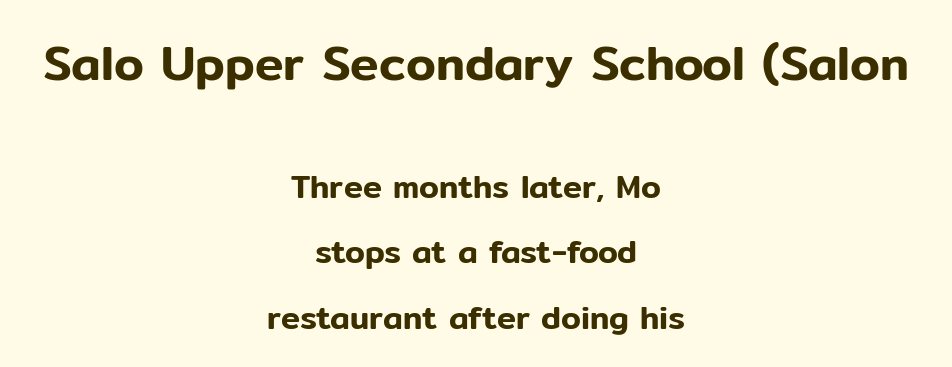
The image shows 48 px sans-serif type, upright; set centered, loose line spacing (2.05x), normal letter spacing, not underlined; the first (top) block is 1.5x larger; low stroke contrast and a medium x-height.
